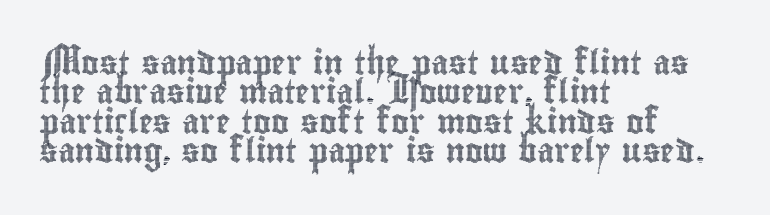
{"italic": "no", "underline": "no", "align": "left", "line_spacing_ratio": 1.22, "letter_spacing": "normal", "letter_spacing_em": 0.0, "glyph_px": 24}
